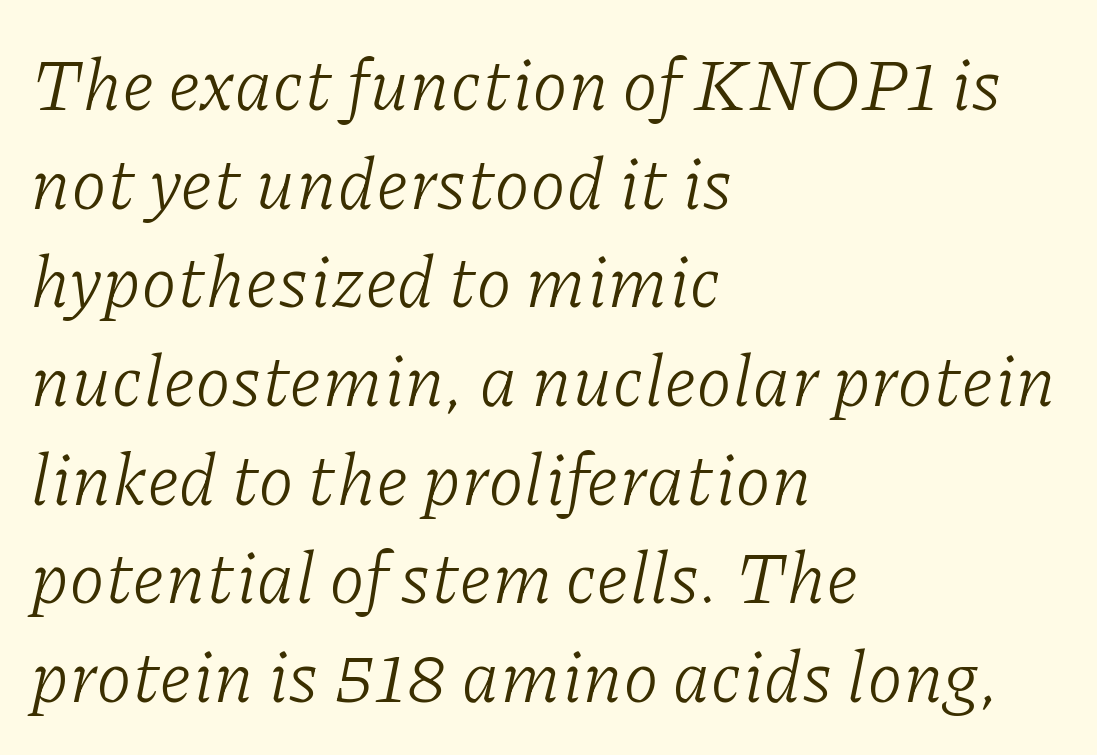
{"serif": "yes", "italic": "yes", "lean": "right", "slant_degrees": 11, "bold": "no", "weight": "light", "width": "normal", "stroke_contrast": "low", "x_height": "medium", "monospaced": "no", "underline": "no", "align": "left", "line_spacing": "normal", "line_spacing_ratio": 1.37, "letter_spacing": "normal", "letter_spacing_em": 0.0, "glyph_px": 72}
